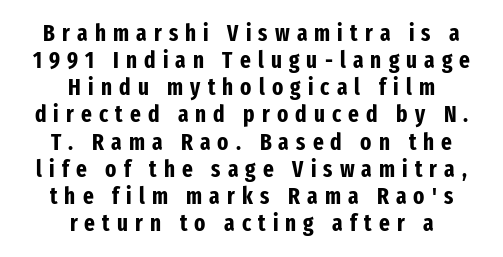
Q: Is the text bold? A: Yes.
Q: Is the text italic (slanted)? A: No, it is upright.
Q: Is the text underlined? A: No.
Q: How is the paragraph aligned? A: Centered.
Q: Is the spacing between letters normal or unusually wide? A: Unusually wide.
